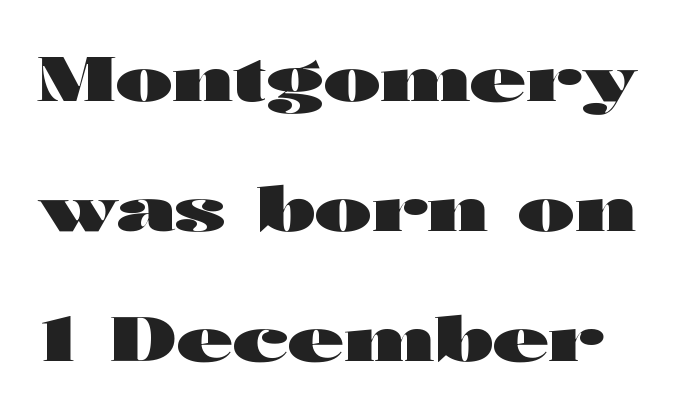
Every stem runs plumb, perpendicular to the baseline. These lines stand farther apart than default settings would place them. The gap between lines stays unmarked. Typographic density is high because the face is bold.
